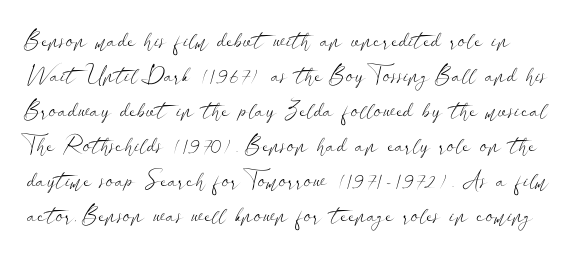
The rendering keeps characters at their native spacing. Weight class: somewhere from thin through regular. The space beneath each line is pristine and unruled. Vertical spacing — default.
